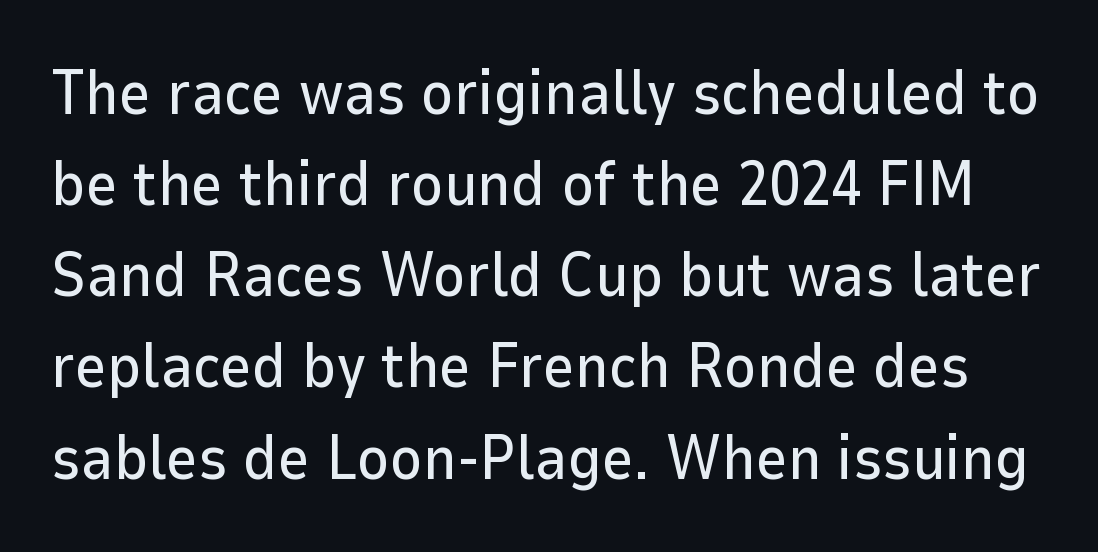
Q: Is the text italic (slanted)? A: No, it is upright.
Q: Is the typeface a serif or a sans-serif typeface? A: Sans-serif.
Q: Is the text underlined? A: No.
Q: Is the spacing between letters normal or unusually wide? A: Normal.
Q: Is the spacing between lines tight, normal or loose? A: Normal.
Q: Width (condensed, normal, or wide)? A: Normal.
Q: Stroke contrast? A: Low.
Q: x-height? A: Medium.
Q: Monospaced? A: No.
